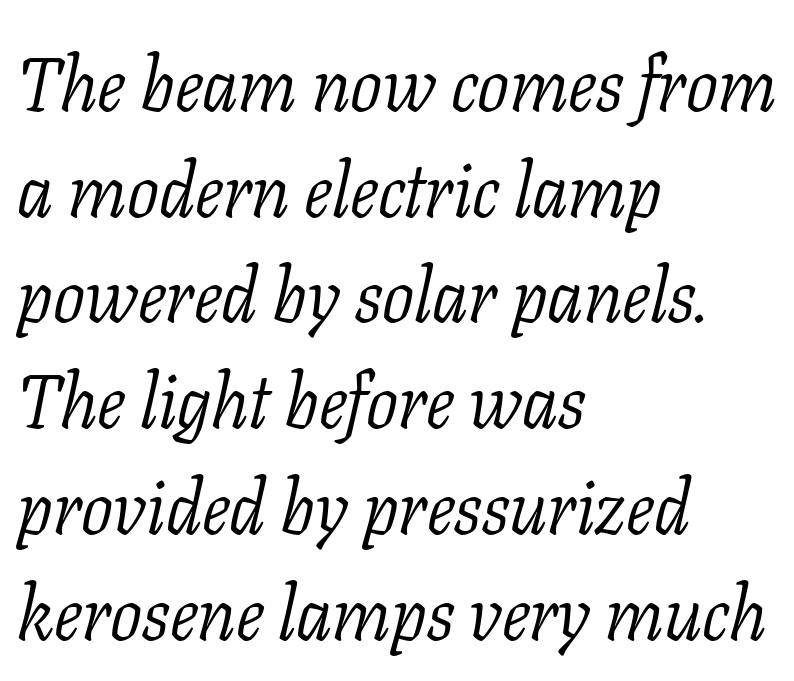
{"serif": "yes", "italic": "yes", "lean": "right", "slant_degrees": 11, "bold": "no", "weight": "light", "width": "normal", "stroke_contrast": "low", "x_height": "medium", "monospaced": "no", "underline": "no", "align": "left", "line_spacing": "normal", "line_spacing_ratio": 1.41, "letter_spacing": "normal", "letter_spacing_em": 0.0, "glyph_px": 75}
